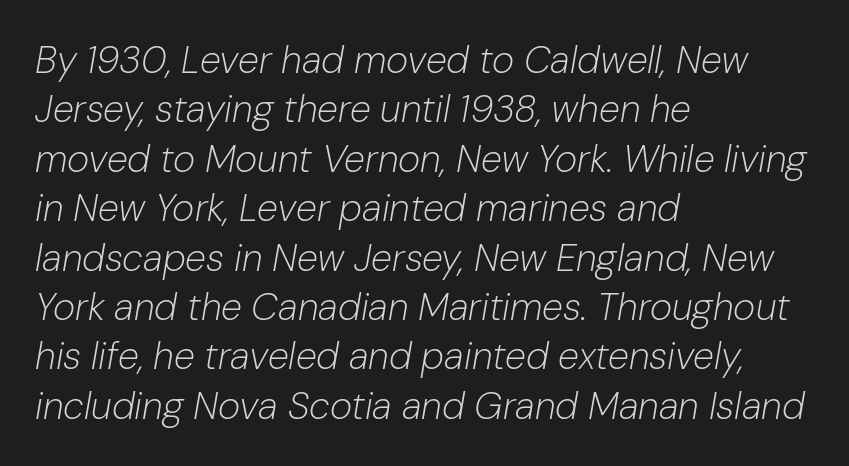
{"italic": "yes", "lean": "right", "slant_degrees": 10, "bold": "no", "weight": "light", "width": "normal", "stroke_contrast": "low", "x_height": "medium", "monospaced": "no", "underline": "no", "align": "left", "line_spacing": "normal", "line_spacing_ratio": 1.3, "letter_spacing": "normal", "letter_spacing_em": 0.0, "glyph_px": 38}
